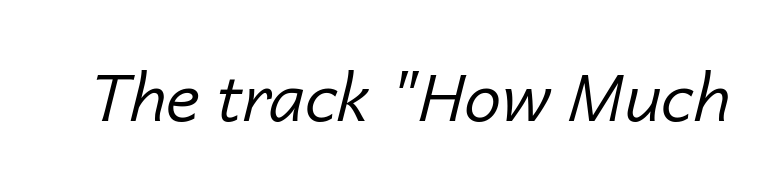
The image shows 66 px regular-weight type, italic (leaning right); set normal letter spacing, not underlined; low stroke contrast and a medium x-height.
